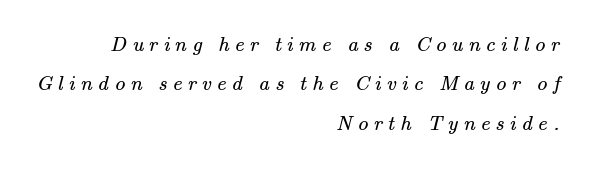
The image shows 21 px text type; set right-aligned, line spacing 1.88x, unusually wide letter spacing (+0.26 em), not underlined.
